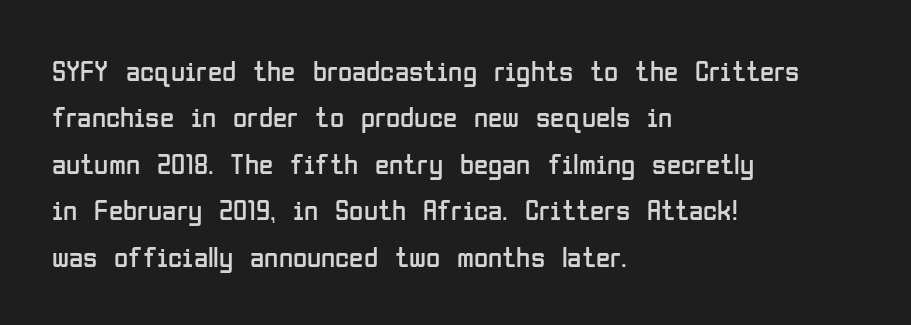
{"serif": "no", "italic": "no", "bold": "no", "weight": "regular", "width": "condensed", "stroke_contrast": "low", "x_height": "medium", "monospaced": "no", "underline": "no", "align": "left", "line_spacing": "normal", "line_spacing_ratio": 1.6, "letter_spacing": "normal", "letter_spacing_em": 0.0, "glyph_px": 29}
